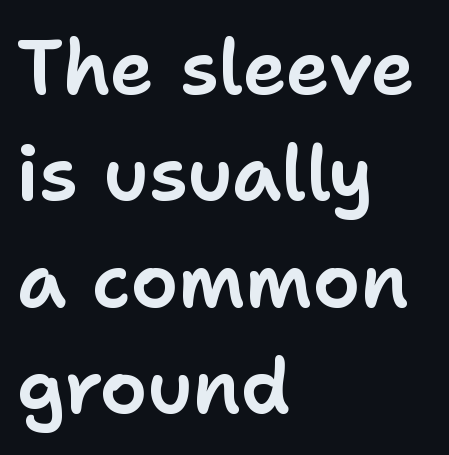
The image shows 75 px sans-serif type, upright; set left-aligned, normal line spacing (1.42x), normal letter spacing, not underlined; low stroke contrast and a medium x-height.
